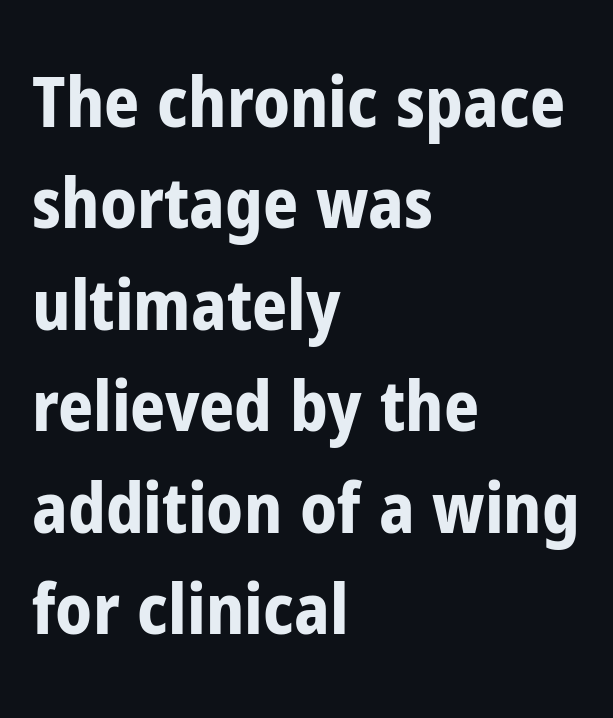
If you measured baseline to baseline, you'd find a middling distance. Nothing sits at the stroke ends, so this counts as sans-serif. Visually the block forms a straight wall on the left and a jagged coastline on the right. A typesetter would call this zero additional tracking. Glance below the letters and you will spot only blank space. Do the letters lean? They stand straight.
